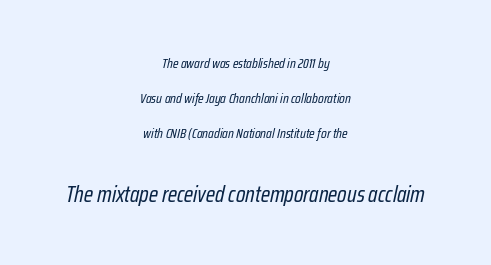
The whole block is typeset with a tilt. A great deal of white space separates one row of letters from the next. The weight would be labelled regular, book, light, or lighter still. A student would notice the bottom passage is typeset larger than what precedes it. The compositor balanced each line on the midline.
